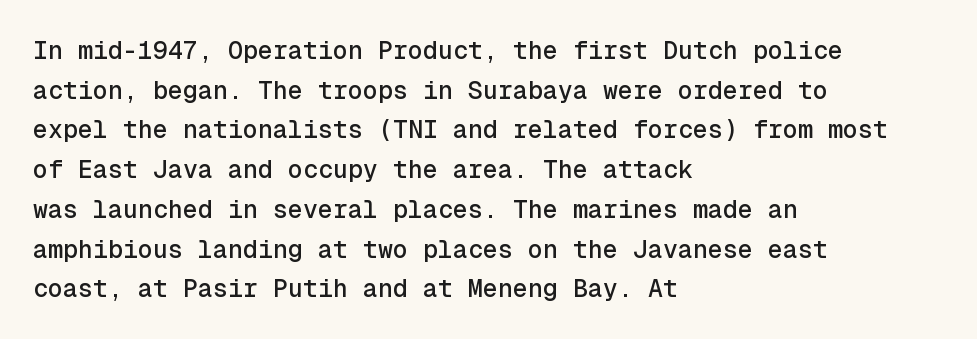
The image shows 25 px text type, upright; set left-aligned, normal line spacing (1.59x), normal letter spacing, not underlined.
